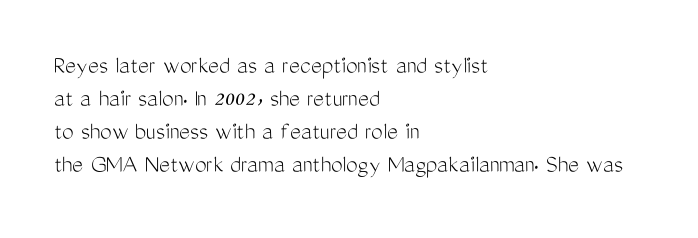
The image shows 26 px text type, upright; set left-aligned, normal line spacing (1.27x), normal letter spacing, not underlined.
